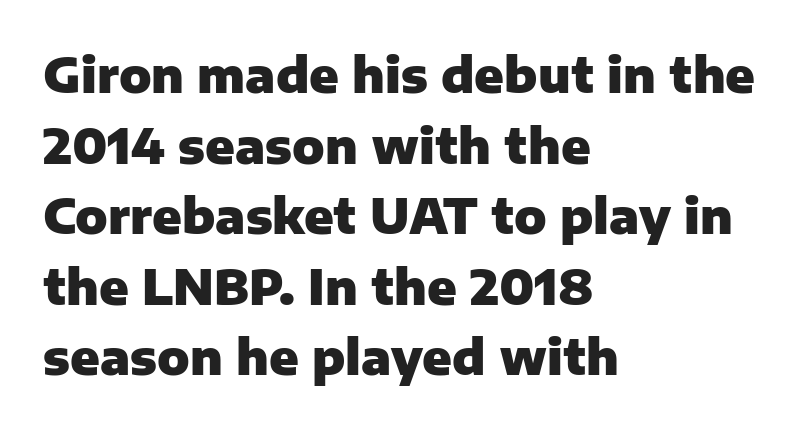
Q: Is the text bold? A: Yes.
Q: Is the text italic (slanted)? A: No, it is upright.
Q: Is the typeface a serif or a sans-serif typeface? A: Sans-serif.
Q: Is the text underlined? A: No.
Q: How is the paragraph aligned? A: Left-aligned.
Q: Is the spacing between letters normal or unusually wide? A: Normal.
Q: Is the spacing between lines tight, normal or loose? A: Normal.
Q: Width (condensed, normal, or wide)? A: Normal.
Q: Stroke contrast? A: Low.
Q: x-height? A: Medium.
Q: Monospaced? A: No.
